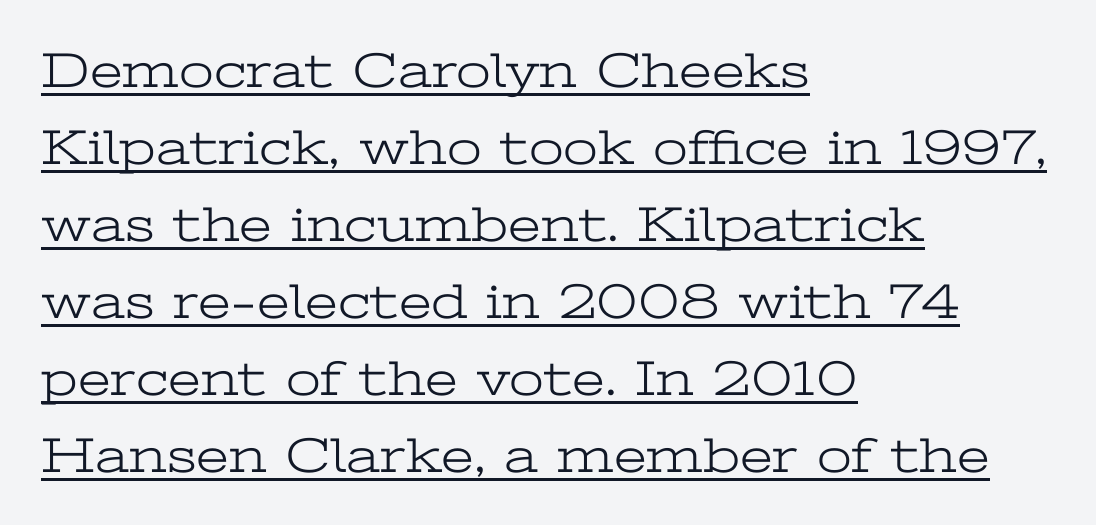
The image shows 50 px light, wide serif type, upright; set left-aligned, normal line spacing (1.54x), normal letter spacing, underlined; low stroke contrast and a medium x-height.
